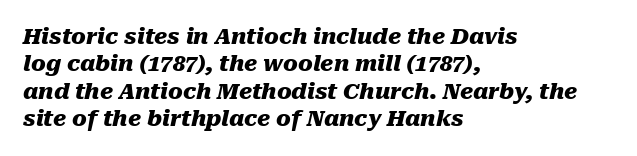
{"italic": "yes", "lean": "right", "slant_degrees": 10, "bold": "yes", "underline": "no", "align": "left", "line_spacing": "normal", "line_spacing_ratio": 1.25, "letter_spacing": "normal", "letter_spacing_em": 0.0, "glyph_px": 22}
